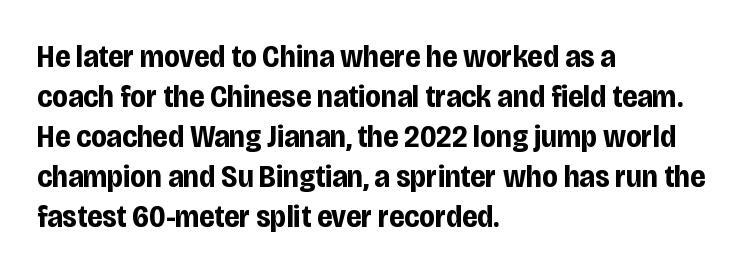
Serif or sans? Sans — the stroke terminals are bare. Glyph-to-glyph distance matches everyday printed text. Summary of weight: heavy, a full bold. Rule under the text: the space is simply empty.
